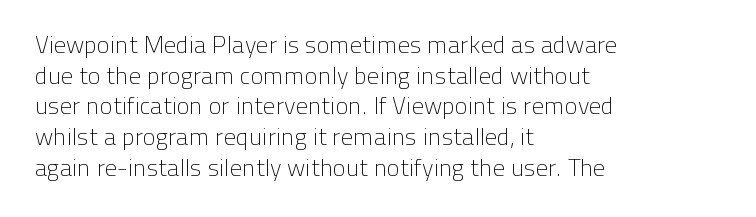
Q: Is the text bold? A: No.
Q: Is the text italic (slanted)? A: No, it is upright.
Q: Is the text underlined? A: No.
Q: How is the paragraph aligned? A: Left-aligned.
Q: Is the spacing between letters normal or unusually wide? A: Normal.
Q: Is the spacing between lines tight, normal or loose? A: Normal.
